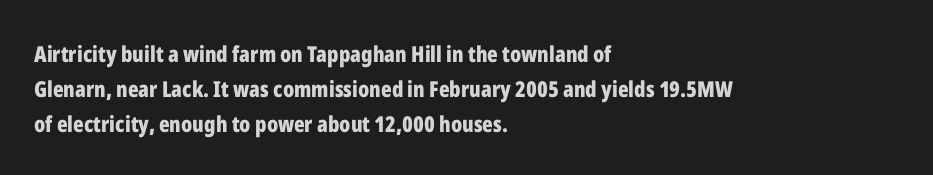
Q: Is the text bold? A: Yes.
Q: Is the text italic (slanted)? A: No, it is upright.
Q: Is the text underlined? A: No.
Q: How is the paragraph aligned? A: Left-aligned.
Q: Is the spacing between letters normal or unusually wide? A: Normal.
Q: Is the spacing between lines tight, normal or loose? A: Normal.
